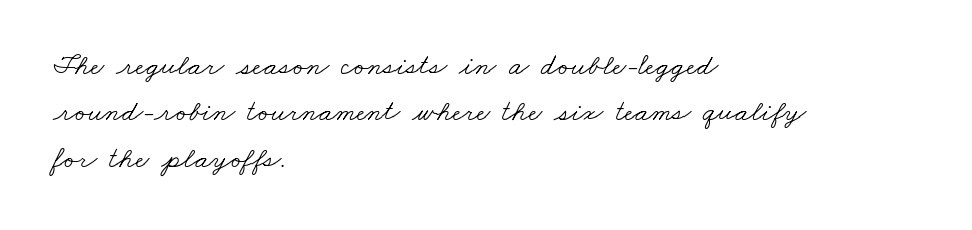
Q: Is the text bold? A: No.
Q: Is the typeface a serif or a sans-serif typeface? A: Serif.
Q: Is the text underlined? A: No.
Q: How is the paragraph aligned? A: Left-aligned.
Q: Is the spacing between letters normal or unusually wide? A: Normal.
Q: Is the spacing between lines tight, normal or loose? A: Normal.
Q: Width (condensed, normal, or wide)? A: Wide.
Q: Stroke contrast? A: Low.
Q: x-height? A: Small.
Q: Monospaced? A: No.
